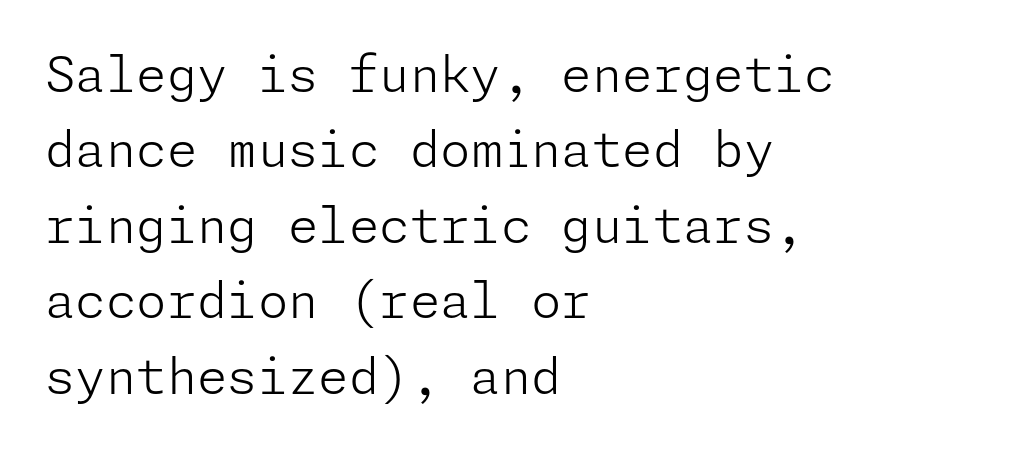
Q: Is the text bold? A: No.
Q: Is the text italic (slanted)? A: No, it is upright.
Q: Is the typeface a serif or a sans-serif typeface? A: Sans-serif.
Q: Is the text underlined? A: No.
Q: How is the paragraph aligned? A: Left-aligned.
Q: Is the spacing between letters normal or unusually wide? A: Normal.
Q: Is the spacing between lines tight, normal or loose? A: Normal.
Q: Width (condensed, normal, or wide)? A: Normal.
Q: Stroke contrast? A: Low.
Q: x-height? A: Medium.
